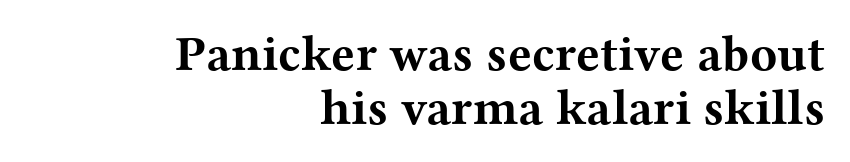
The image shows 50 px bold, wide serif type, upright; set right-aligned, tight line spacing (1.08x), normal letter spacing, not underlined; medium stroke contrast and a medium x-height.
